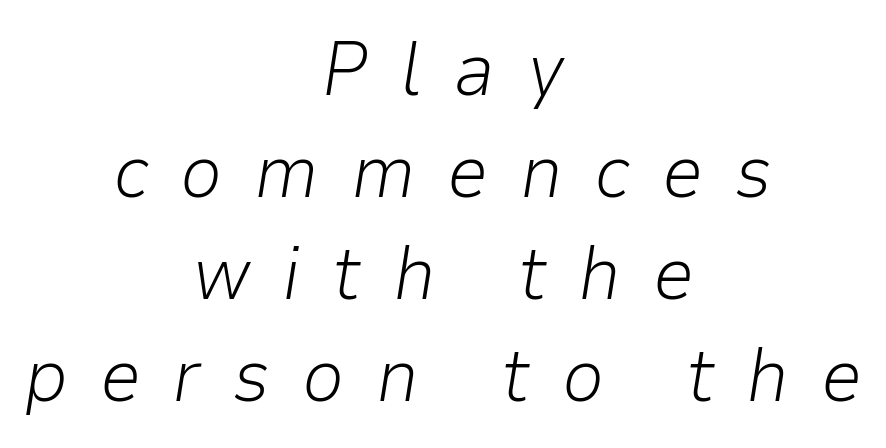
The passage shown is typed in a proportional face where columns would drift. Normally led — the rows are evenly, conventionally spaced. Between one letter and the next there's a generous, obvious gap. Descenders are the only things crossing below the line.
